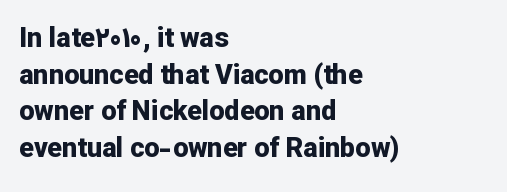
Q: Is the text bold? A: Yes.
Q: Is the text italic (slanted)? A: No, it is upright.
Q: Is the text underlined? A: No.
Q: How is the paragraph aligned? A: Left-aligned.
Q: Is the spacing between letters normal or unusually wide? A: Normal.
Q: Is the spacing between lines tight, normal or loose? A: Normal.
